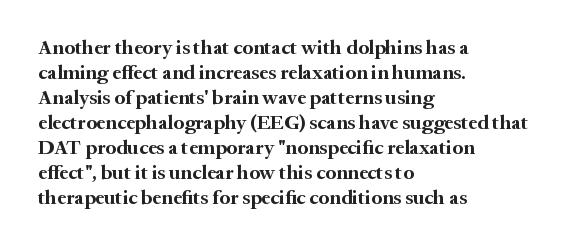
{"italic": "no", "bold": "yes", "underline": "no", "align": "left", "line_spacing": "normal", "line_spacing_ratio": 1.25, "letter_spacing": "normal", "letter_spacing_em": 0.0, "glyph_px": 20}
